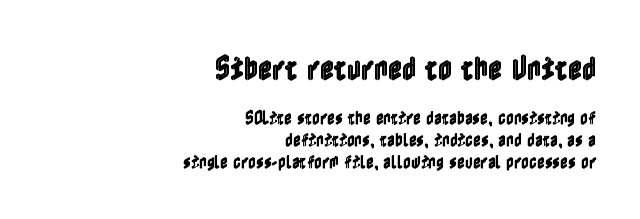
Compared with typical paragraphs, the rows here are spaced about the same. Is the lower block the larger one? No — the upper block carries the bigger type. Letter spacing: default. Right-aligned paragraph, ragged on the left. Designer's note — italics off, roman on.
